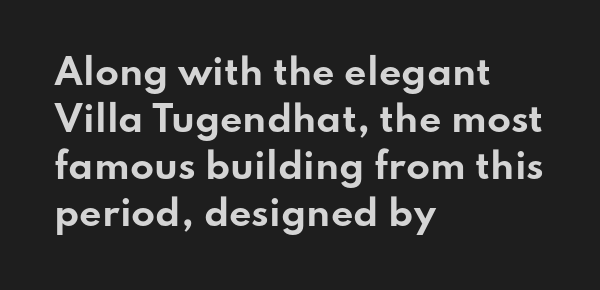
The image shows 35 px bold, wide sans-serif type, upright; set left-aligned, normal line spacing (1.34x), normal letter spacing, not underlined; low stroke contrast and a small x-height.
